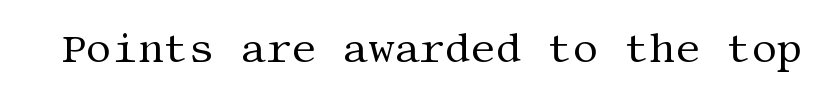
The face used here is seriffed, in the tradition of book romans. Descenders hang freely into open space. A typesetter would mark this as roman, not italic. The weight would be labelled regular, book, light, or lighter still.
